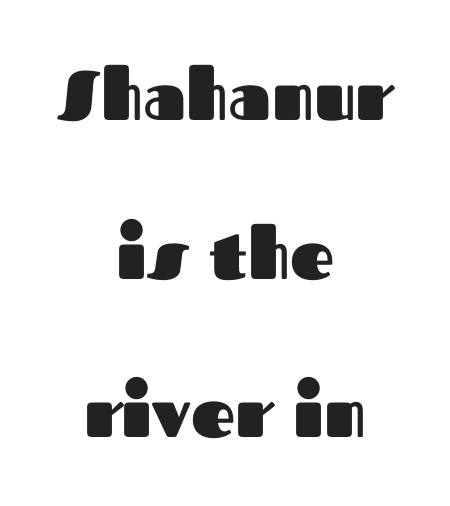
{"serif": "no", "italic": "no", "bold": "yes", "weight": "heavy", "width": "normal", "stroke_contrast": "medium", "x_height": "medium", "monospaced": "no", "underline": "no", "align": "center", "line_spacing": "loose", "line_spacing_ratio": 2.3, "letter_spacing": "normal", "letter_spacing_em": 0.0, "glyph_px": 69}
